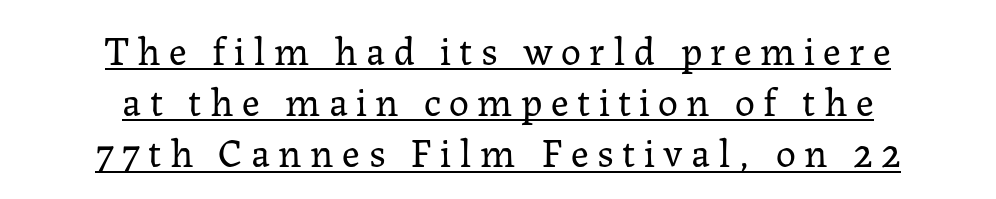
Q: Is the text bold? A: No.
Q: Is the text italic (slanted)? A: No, it is upright.
Q: Is the typeface a serif or a sans-serif typeface? A: Serif.
Q: Is the text underlined? A: Yes.
Q: How is the paragraph aligned? A: Centered.
Q: Is the spacing between letters normal or unusually wide? A: Unusually wide.
Q: Is the spacing between lines tight, normal or loose? A: Normal.
Q: Width (condensed, normal, or wide)? A: Normal.
Q: Stroke contrast? A: Low.
Q: x-height? A: Medium.
Q: Monospaced? A: No.
